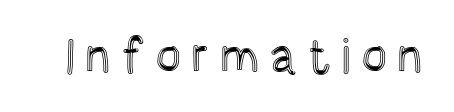
Q: Is the text italic (slanted)? A: No, it is upright.
Q: Is the text underlined? A: No.
Q: Is the spacing between letters normal or unusually wide? A: Unusually wide.
Q: Width (condensed, normal, or wide)? A: Condensed.
Q: x-height? A: Large.
Q: Monospaced? A: No.
